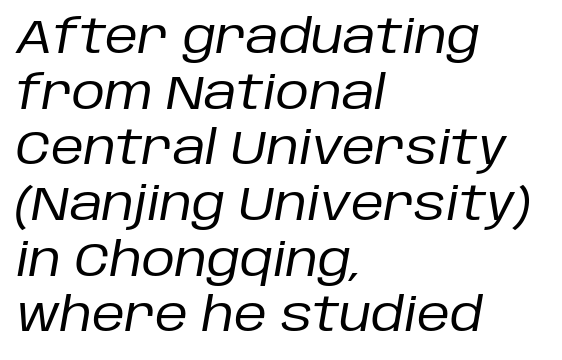
Ink coverage per letter is moderate at most. The specimen reads as italic at a glance. Varying glyph widths throughout — classic text-font behaviour. There is no visible air inserted between adjacent glyphs.
